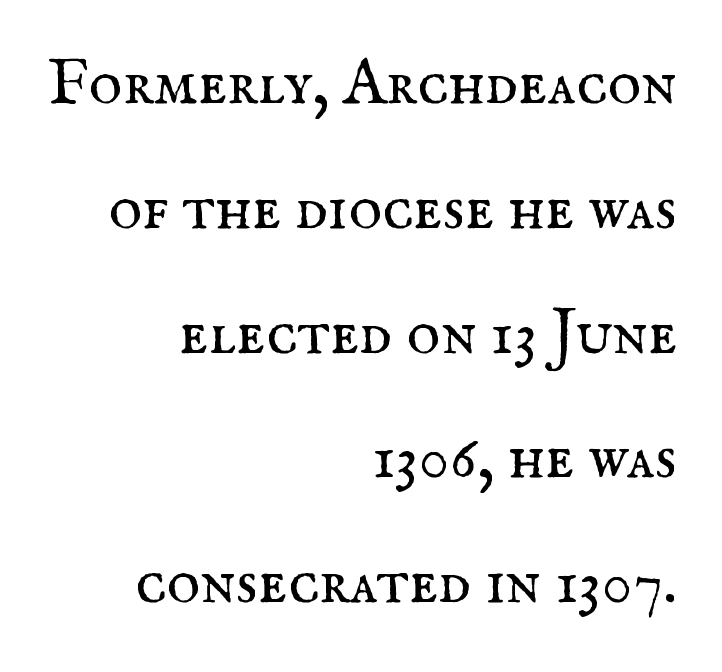
The glyphs are unaccompanied by any horizontal stroke below them. Note the varied advance widths — an 'i' is clearly narrower than an 'm'. The strokes are not fattened; the text isn't bold. Posture: vertical. Quick note: interline space is abundant.
